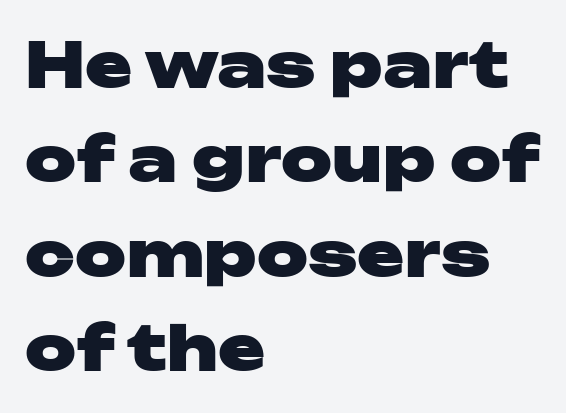
Each word holds together tightly as a unit, with standard inter-letter gaps. Unmarked baselines from the first word to the last. The type family on display is of the sans-serif kind. Is the type bold? Yes — the strokes are clearly thick and heavy. This block has exactly the height ordinary leading produces. In CSS terms this would be text-align: left.
